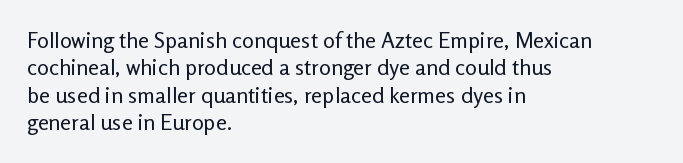
{"italic": "no", "bold": "no", "underline": "no", "align": "left", "line_spacing_ratio": 1.24, "letter_spacing": "normal", "letter_spacing_em": 0.0, "glyph_px": 22}
